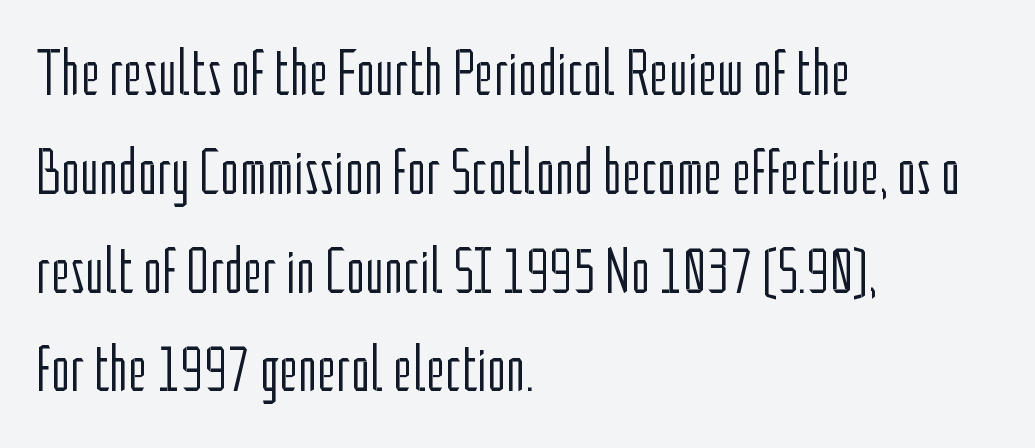
Q: Is the text bold? A: No.
Q: Is the text italic (slanted)? A: No, it is upright.
Q: Is the typeface a serif or a sans-serif typeface? A: Sans-serif.
Q: Is the text underlined? A: No.
Q: How is the paragraph aligned? A: Left-aligned.
Q: Is the spacing between letters normal or unusually wide? A: Normal.
Q: Is the spacing between lines tight, normal or loose? A: Normal.
Q: Width (condensed, normal, or wide)? A: Condensed.
Q: Stroke contrast? A: Low.
Q: x-height? A: Medium.
Q: Monospaced? A: No.
